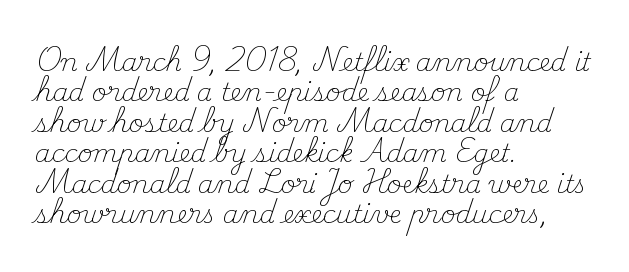
Only glyphs here, with clear space below each row. Leftover space on each line is placed entirely after the last word. The gaps between neighbouring characters are ordinary and unremarkable. A light-to-regular cut is what we see here.
